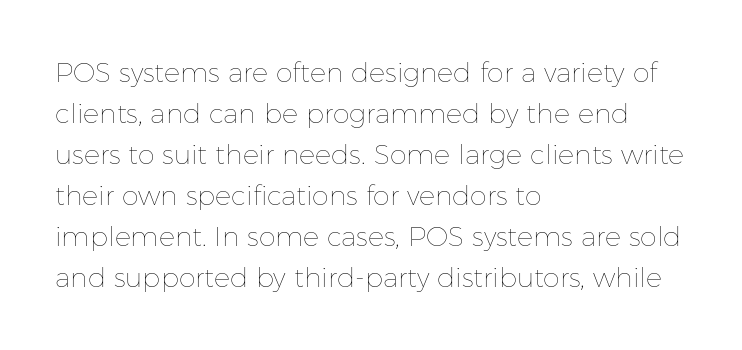
Q: Is the text bold? A: No.
Q: Is the text italic (slanted)? A: No, it is upright.
Q: Is the text underlined? A: No.
Q: How is the paragraph aligned? A: Left-aligned.
Q: Is the spacing between letters normal or unusually wide? A: Normal.
Q: Is the spacing between lines tight, normal or loose? A: Normal.
